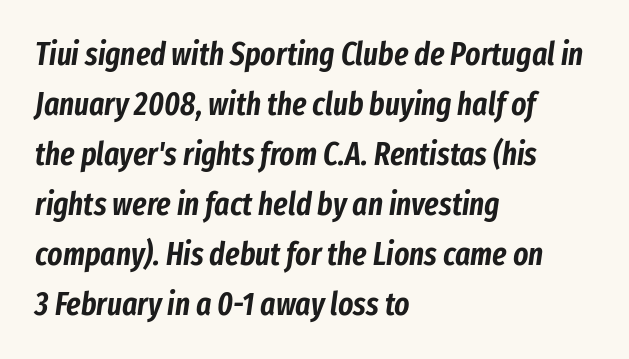
The image shows 32 px condensed type, italic (leaning right); set left-aligned, normal line spacing (1.56x), normal letter spacing, not underlined; low stroke contrast and a medium x-height.
